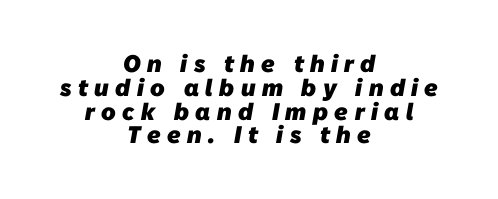
{"bold": "yes", "underline": "no", "align": "center", "line_spacing": "tight", "line_spacing_ratio": 0.99, "letter_spacing": "wide", "letter_spacing_em": 0.27, "glyph_px": 24}
